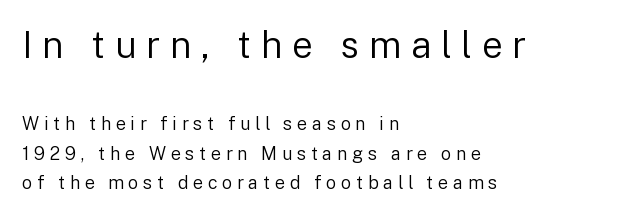
The cut favours lightness, reaching ordinary text weight at its darkest. Students, note that the glyphs here are deliberately spaced far apart. This sample uses a sans-serif face. A roman cut, with each character standing at attention.
